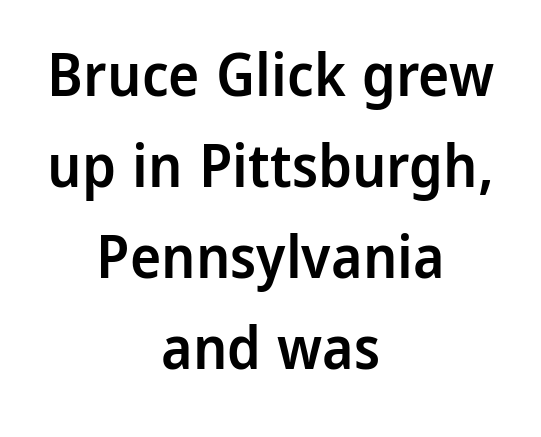
{"serif": "no", "italic": "no", "bold": "semi", "weight": "semibold", "width": "normal", "stroke_contrast": "low", "x_height": "medium", "monospaced": "no", "underline": "no", "align": "center", "line_spacing": "normal", "line_spacing_ratio": 1.54, "letter_spacing": "normal", "letter_spacing_em": 0.0, "glyph_px": 59}
